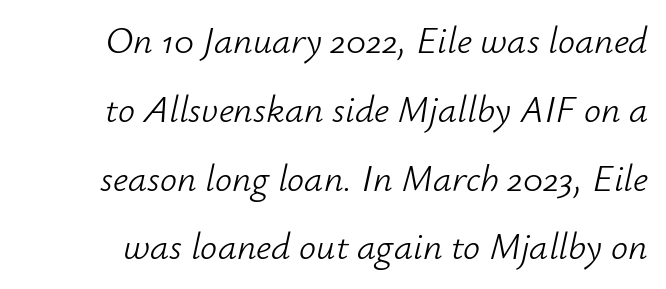
Q: Is the text bold? A: No.
Q: Is the text italic (slanted)? A: Yes, it leans right by about 12 degrees.
Q: Is the text underlined? A: No.
Q: Is the spacing between letters normal or unusually wide? A: Normal.
Q: Width (condensed, normal, or wide)? A: Normal.
Q: Stroke contrast? A: Low.
Q: x-height? A: Small.
Q: Monospaced? A: No.
